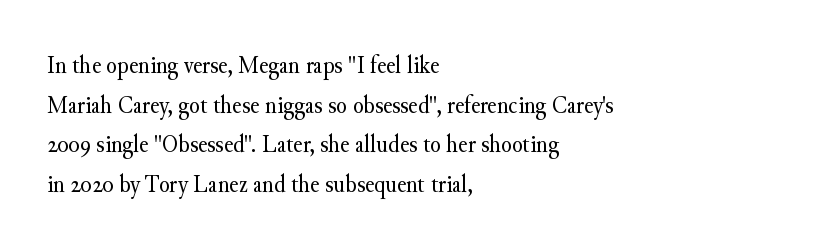
The image shows 25 px text type, upright; set left-aligned, normal line spacing (1.59x), normal letter spacing, not underlined.
